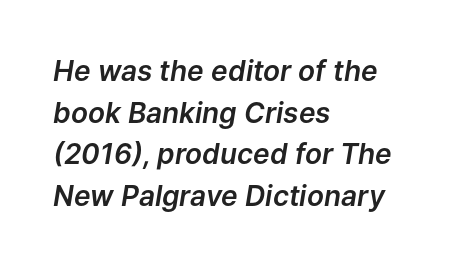
The image shows 28 px text type, italic (leaning right); set left-aligned, normal line spacing (1.49x), normal letter spacing, not underlined; low stroke contrast and a medium x-height.
